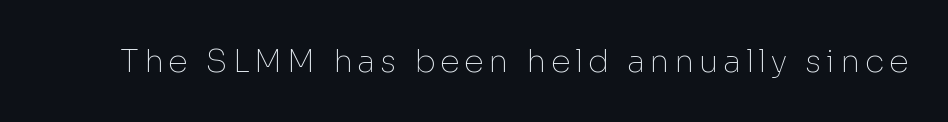
Q: Is the text bold? A: No.
Q: Is the text italic (slanted)? A: No, it is upright.
Q: Is the typeface a serif or a sans-serif typeface? A: Sans-serif.
Q: Is the text underlined? A: No.
Q: Width (condensed, normal, or wide)? A: Normal.
Q: Stroke contrast? A: Low.
Q: x-height? A: Medium.
Q: Monospaced? A: No.
